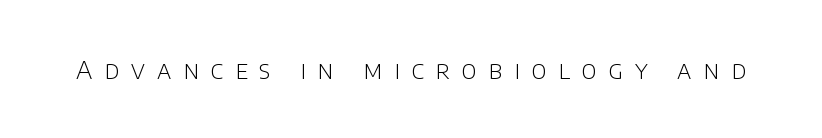
Q: Is the text bold? A: No.
Q: Is the text italic (slanted)? A: No, it is upright.
Q: Is the text underlined? A: No.
Q: Is the spacing between letters normal or unusually wide? A: Unusually wide.
